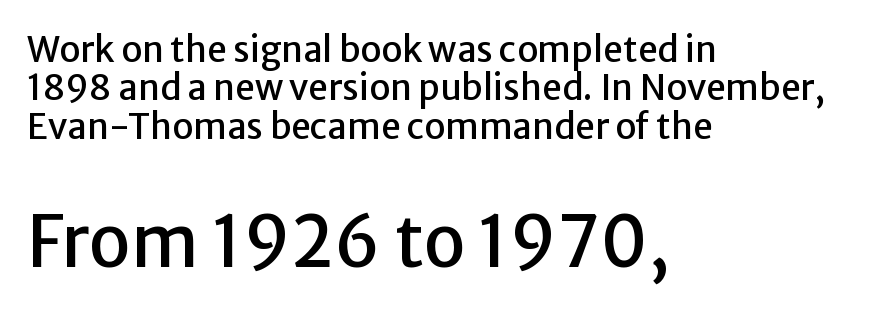
The image shows 70 px sans-serif type, upright; set left-aligned, tight line spacing (1.1x), normal letter spacing, not underlined; the second (bottom) block is 2.0x larger; low stroke contrast and a medium x-height.
